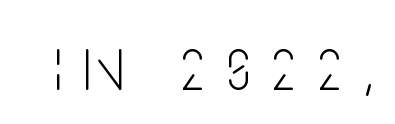
The image shows 79 px thin, condensed sans-serif type, upright; set unusually wide letter spacing (+0.27 em), not underlined; low stroke contrast and a large x-height.
